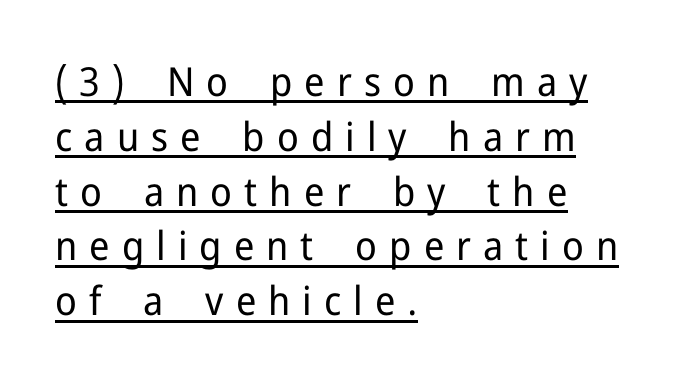
Think of a printed novel: that variable character pitch is what you see here. Regarding leading, the lines here are spaced in the standard way. Ink coverage per letter is moderate at most. Spacing between characters has been opened up far beyond the box default.
